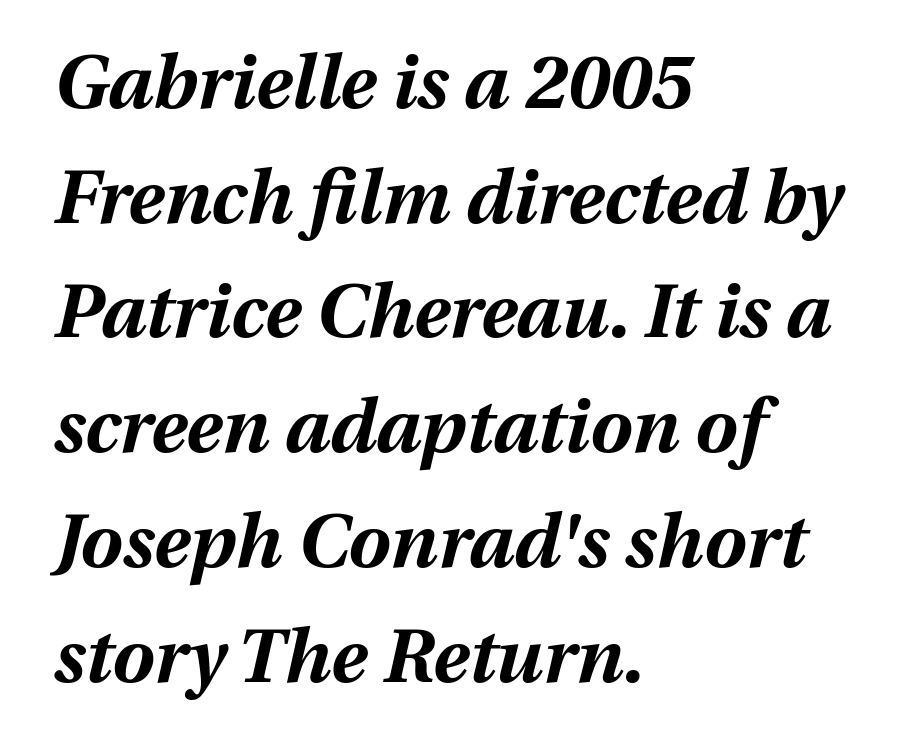
The image shows 75 px bold type, italic (leaning right); set left-aligned, normal line spacing (1.53x), normal letter spacing, not underlined; medium stroke contrast and a medium x-height.
